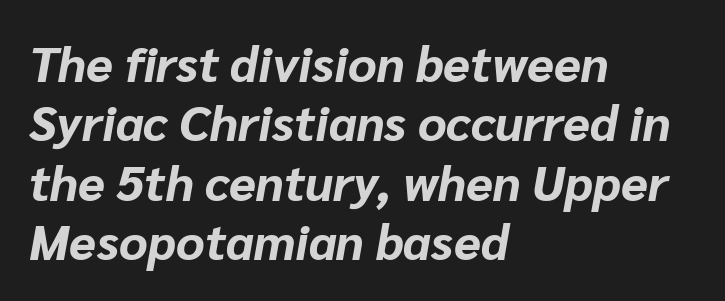
The image shows 49 px bold type, italic (leaning right); set left-aligned, line spacing 1.21x, normal letter spacing, not underlined; low stroke contrast and a medium x-height.
